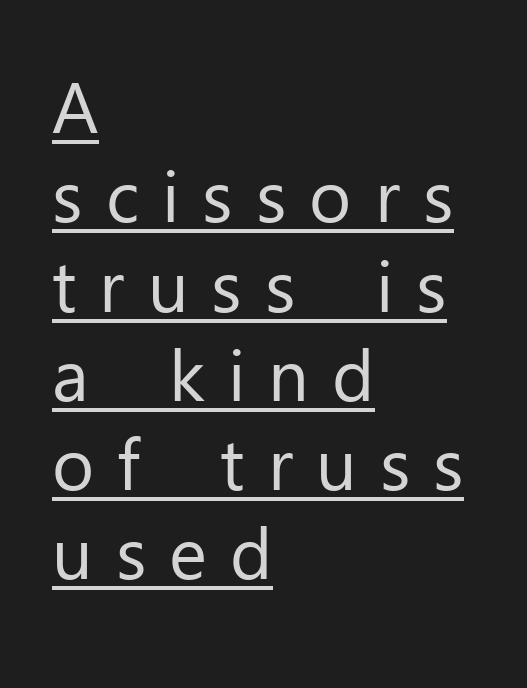
The image shows 72 px regular-weight sans-serif type, upright; set left-aligned, line spacing 1.24x, unusually wide letter spacing (+0.32 em), underlined; low stroke contrast and a medium x-height.
